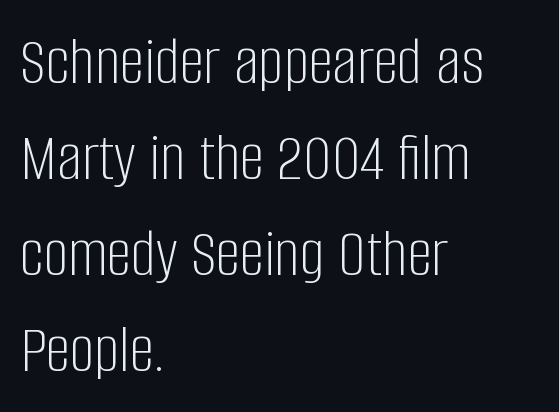
{"serif": "no", "italic": "no", "bold": "no", "weight": "light", "width": "condensed", "stroke_contrast": "low", "x_height": "large", "monospaced": "no", "underline": "no", "align": "left", "line_spacing": "normal", "line_spacing_ratio": 1.37, "letter_spacing": "normal", "letter_spacing_em": 0.0, "glyph_px": 70}
